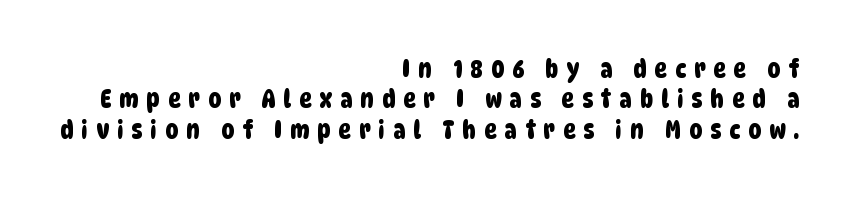
{"underline": "no", "align": "right", "line_spacing_ratio": 1.17, "letter_spacing": "wide", "letter_spacing_em": 0.31, "glyph_px": 26}
